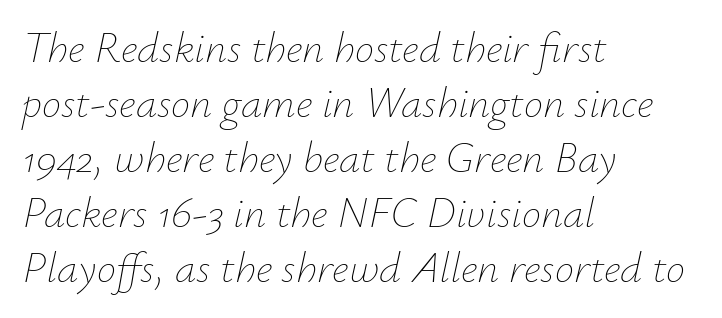
The zone under the glyphs is completely vacant. Observe the lean: these are italic letterforms. The lines sit at an ordinary, default distance from one another. These lines keep a tight, regular rhythm from letter to letter. This is not heavy type; no bold has been used.
